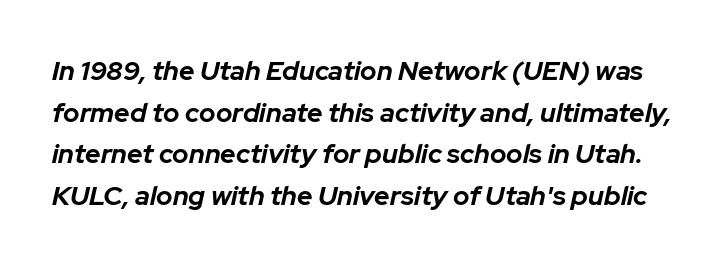
{"italic": "yes", "lean": "right", "slant_degrees": 12, "bold": "yes", "underline": "no", "line_spacing": "normal", "line_spacing_ratio": 1.54, "letter_spacing": "normal", "letter_spacing_em": 0.0, "glyph_px": 27}
